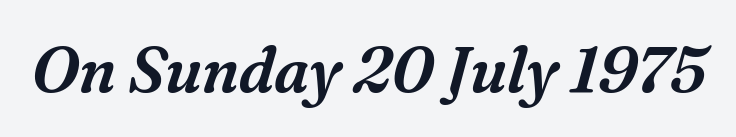
Q: Is the text italic (slanted)? A: Yes, it leans right by about 16 degrees.
Q: Is the typeface a serif or a sans-serif typeface? A: Serif.
Q: Is the text underlined? A: No.
Q: Is the spacing between letters normal or unusually wide? A: Normal.
Q: Width (condensed, normal, or wide)? A: Normal.
Q: Stroke contrast? A: Medium.
Q: x-height? A: Medium.
Q: Monospaced? A: No.
